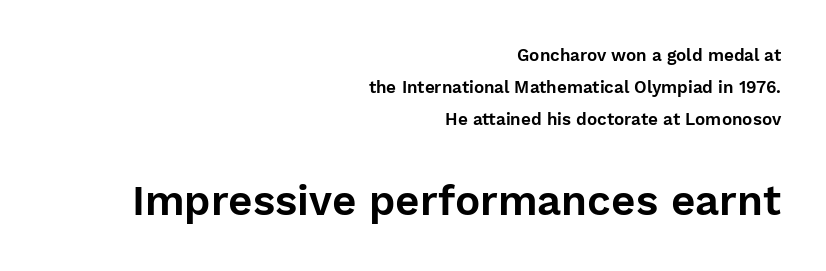
Compared with a flush-left layout, this one pins lines to the opposite, right side. The designer gave the closing block more size than the opening block. It's the straight-up-and-down kind of type. Regarding serifs, this sample does without them. The strip under each line holds only bare page. Honestly, the letter spacing is just normal — you wouldn't notice it.
